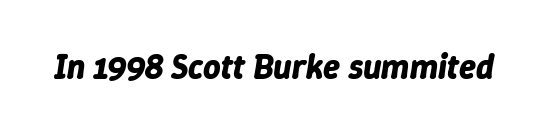
Q: Is the text bold? A: Yes.
Q: Is the text italic (slanted)? A: Yes, it leans right by about 9 degrees.
Q: Is the text underlined? A: No.
Q: Is the spacing between letters normal or unusually wide? A: Normal.
Q: Width (condensed, normal, or wide)? A: Normal.
Q: Stroke contrast? A: Low.
Q: x-height? A: Medium.
Q: Monospaced? A: No.
